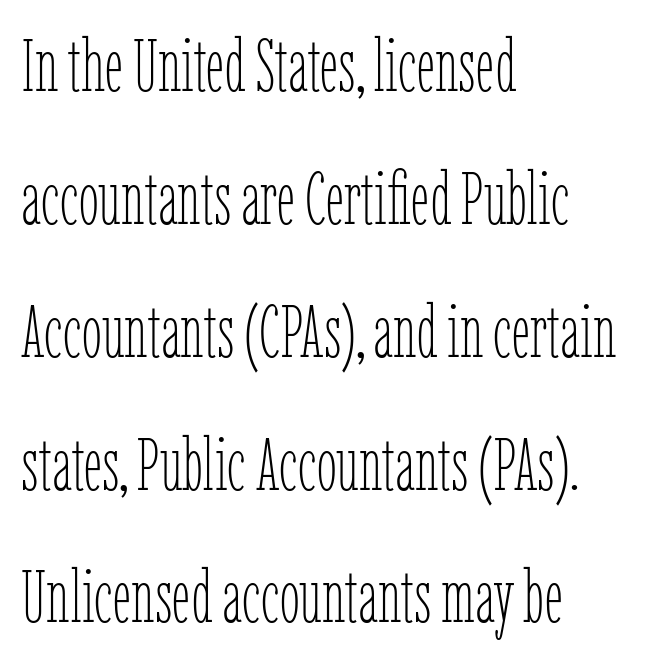
Q: Is the text bold? A: No.
Q: Is the text italic (slanted)? A: No, it is upright.
Q: Is the text underlined? A: No.
Q: How is the paragraph aligned? A: Left-aligned.
Q: Is the spacing between letters normal or unusually wide? A: Normal.
Q: Width (condensed, normal, or wide)? A: Condensed.
Q: Stroke contrast? A: Low.
Q: x-height? A: Medium.
Q: Monospaced? A: No.
